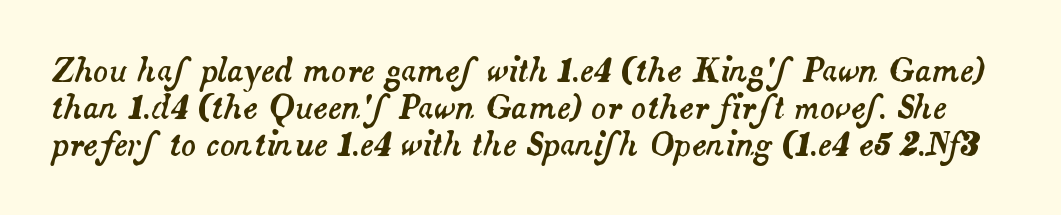
{"italic": "yes", "lean": "right", "slant_degrees": 14, "width": "normal", "stroke_contrast": "medium", "x_height": "small", "monospaced": "no", "underline": "no", "line_spacing_ratio": 1.2, "letter_spacing": "normal", "letter_spacing_em": 0.0, "glyph_px": 31}
